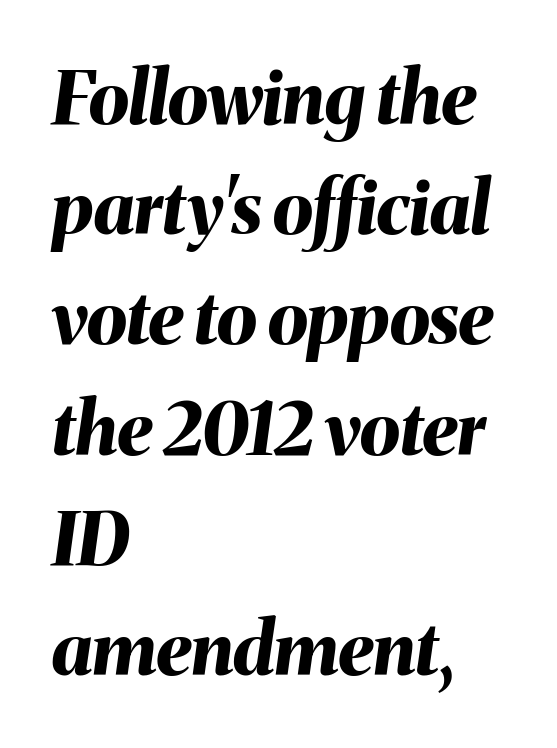
{"italic": "yes", "lean": "right", "slant_degrees": 8, "bold": "yes", "weight": "bold", "width": "normal", "stroke_contrast": "medium", "x_height": "medium", "monospaced": "no", "underline": "no", "align": "left", "line_spacing": "normal", "line_spacing_ratio": 1.51, "letter_spacing": "normal", "letter_spacing_em": 0.0, "glyph_px": 73}
